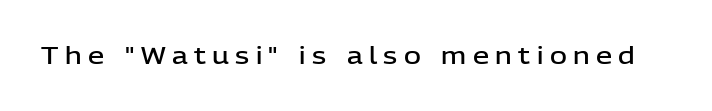
On the weight axis this lands at semibold, roughly 600. The foot of each line stays bare and open. If you drew a line through each stem, it would be perfectly vertical. How are the letters spaced? Widely, with obvious added tracking.
